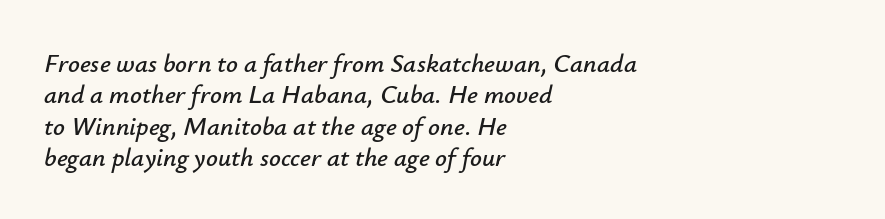
{"italic": "yes", "lean": "right", "slant_degrees": 12, "underline": "no", "align": "left", "line_spacing_ratio": 1.21, "letter_spacing": "normal", "letter_spacing_em": 0.0, "glyph_px": 26}
